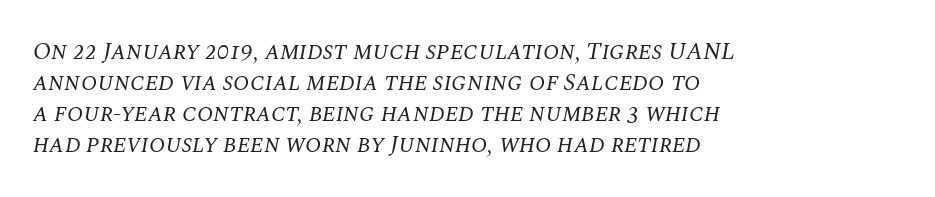
Where is the straight margin? On the left. This sample uses plain, unmodified letter spacing. Normally led — the rows are evenly, conventionally spaced. Ink coverage per letter is moderate at most.
